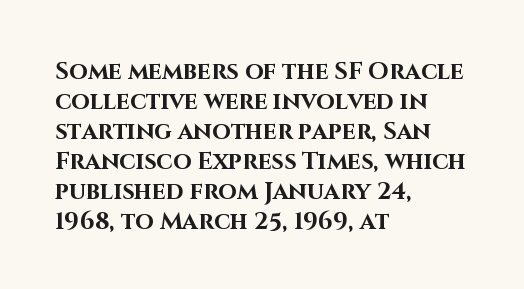
Q: Is the text bold? A: Yes.
Q: Is the text italic (slanted)? A: No, it is upright.
Q: Is the text underlined? A: No.
Q: How is the paragraph aligned? A: Left-aligned.
Q: Is the spacing between letters normal or unusually wide? A: Normal.
Q: Is the spacing between lines tight, normal or loose? A: Normal.
